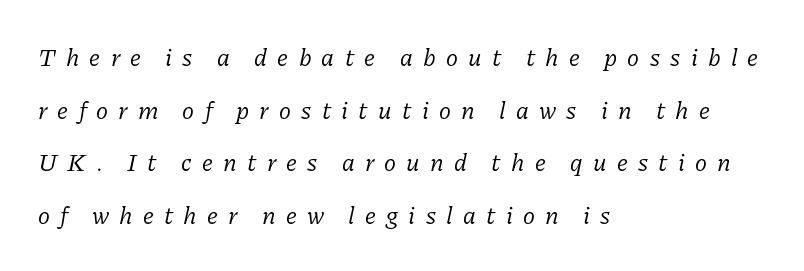
{"italic": "yes", "lean": "right", "slant_degrees": 11, "bold": "no", "underline": "no", "align": "left", "line_spacing": "loose", "line_spacing_ratio": 2.11, "letter_spacing": "wide", "letter_spacing_em": 0.41, "glyph_px": 25}
